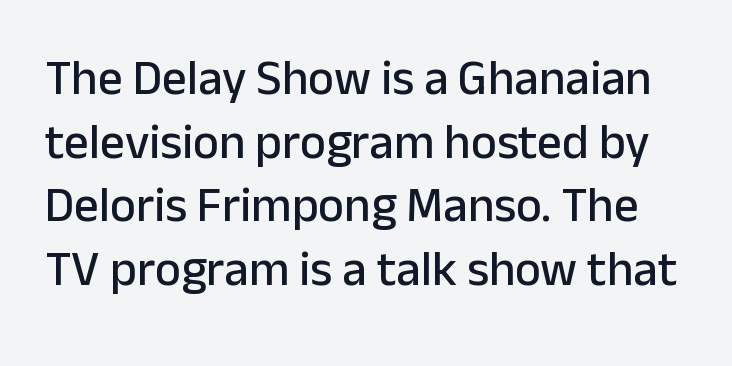
Unmarked baselines from the first word to the last. Look at the bottom of the vertical strokes: they stop flat, with no serifs. Vertically, the passage feels balanced, rows spaced as you'd expect. The passage shown has conventional tracking throughout. Posture: straight, roman, zero tilt. Character widths vary here, with narrow letters taking less room than wide ones.
